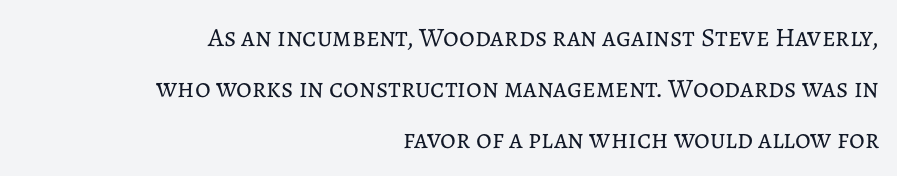
The image shows 27 px text type, upright; set right-aligned, line spacing 1.88x, normal letter spacing, not underlined.
